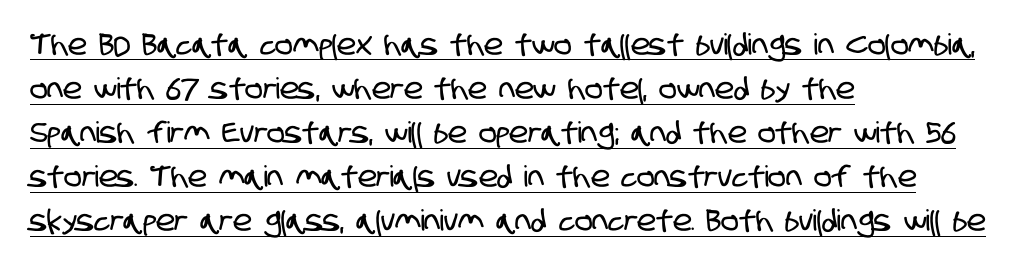
Q: Is the typeface a serif or a sans-serif typeface? A: Sans-serif.
Q: Is the text underlined? A: Yes.
Q: How is the paragraph aligned? A: Left-aligned.
Q: Is the spacing between letters normal or unusually wide? A: Normal.
Q: Is the spacing between lines tight, normal or loose? A: Normal.
Q: Width (condensed, normal, or wide)? A: Condensed.
Q: Stroke contrast? A: Low.
Q: x-height? A: Large.
Q: Monospaced? A: No.
